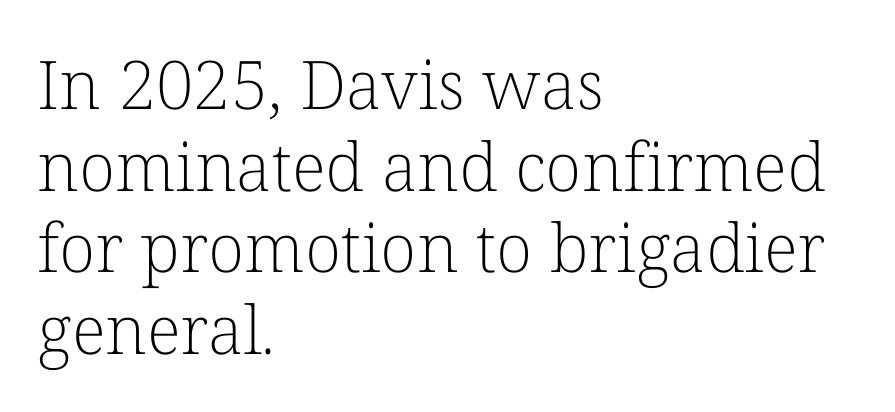
What stands out about the letter spacing? Nothing — it is the standard amount. The passage shown is typed in a proportional face where columns would drift. The baseline area is clear. In terms of letterform style, serifs are clearly present. This rendering uses left alignment, leaving the right contour irregular.
